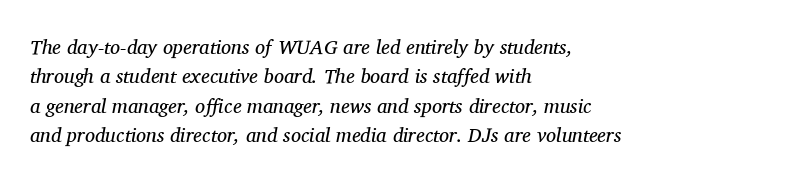
Nobody drew a line under any word here. The font is comparable to plain body text, perhaps lighter. Which margin do the lines hug? The left one — the right edge is uneven. If you measured baseline to baseline, you'd find a middling distance. Standard letterfit; no display-style spreading of the glyphs. Does the lettering tilt? It does — this is italic.
